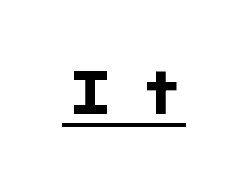
{"serif": "no", "italic": "no", "bold": "yes", "weight": "bold", "width": "wide", "stroke_contrast": "low", "x_height": "medium", "underline": "yes", "letter_spacing": "wide", "letter_spacing_em": 0.36, "glyph_px": 60}
